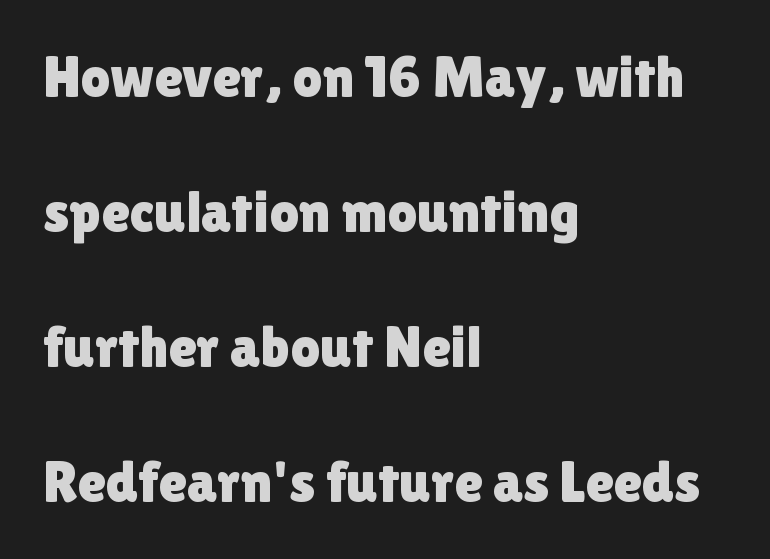
The image shows 58 px sans-serif type, upright; set left-aligned, loose line spacing (2.33x), normal letter spacing, not underlined; low stroke contrast and a medium x-height.
